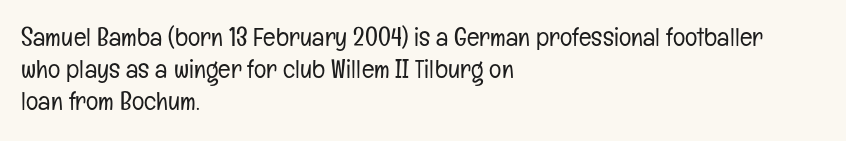
{"italic": "no", "bold": "no", "underline": "no", "align": "left", "line_spacing_ratio": 1.24, "letter_spacing": "normal", "letter_spacing_em": 0.0, "glyph_px": 26}
